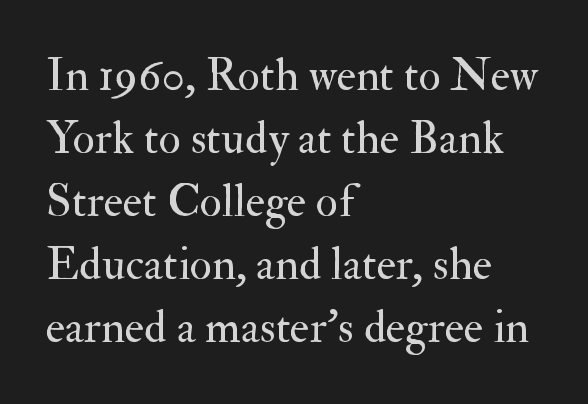
Q: Is the text bold? A: No.
Q: Is the text italic (slanted)? A: No, it is upright.
Q: Is the typeface a serif or a sans-serif typeface? A: Serif.
Q: Is the text underlined? A: No.
Q: How is the paragraph aligned? A: Left-aligned.
Q: Is the spacing between letters normal or unusually wide? A: Normal.
Q: Is the spacing between lines tight, normal or loose? A: Normal.
Q: Width (condensed, normal, or wide)? A: Normal.
Q: Stroke contrast? A: Medium.
Q: x-height? A: Small.
Q: Monospaced? A: No.
